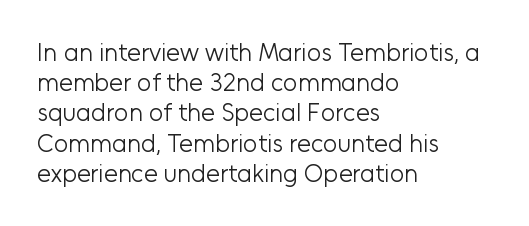
In terms of posture, this sample is upright. The rendering keeps characters at their native spacing. Caption: face not bold, strokes unweighted. The string is rendered with underlining switched off. Horizontal alignment here is leftward, the default for most running prose.
